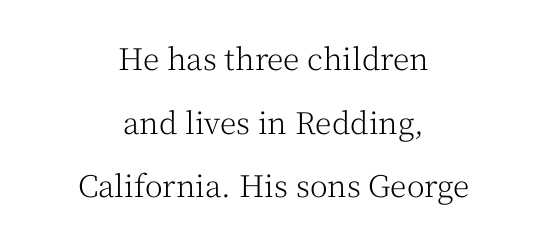
Q: Is the text bold? A: No.
Q: Is the text italic (slanted)? A: No, it is upright.
Q: Is the typeface a serif or a sans-serif typeface? A: Serif.
Q: Is the text underlined? A: No.
Q: How is the paragraph aligned? A: Centered.
Q: Is the spacing between letters normal or unusually wide? A: Normal.
Q: Is the spacing between lines tight, normal or loose? A: Loose.
Q: Width (condensed, normal, or wide)? A: Normal.
Q: Stroke contrast? A: Medium.
Q: x-height? A: Medium.
Q: Monospaced? A: No.
